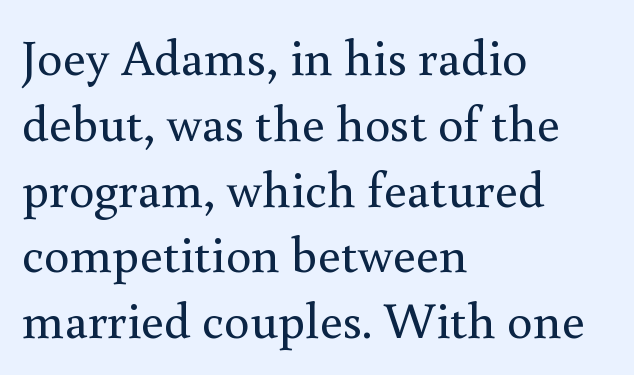
{"serif": "yes", "italic": "no", "bold": "no", "weight": "regular", "width": "normal", "stroke_contrast": "medium", "x_height": "small", "monospaced": "no", "underline": "no", "align": "left", "line_spacing": "normal", "line_spacing_ratio": 1.29, "letter_spacing": "normal", "letter_spacing_em": 0.0, "glyph_px": 51}
